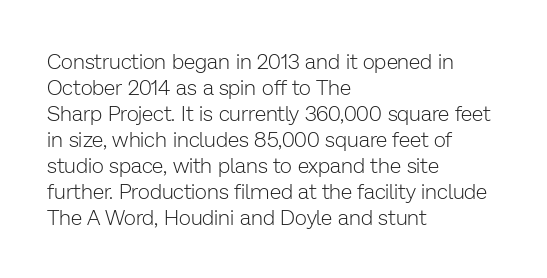
The typography opts for an upright posture over an oblique one. Unmarked baselines from the first word to the last. Students, note that the glyphs here touch the page at normal intervals. Which margin do the lines hug? The left one — the right edge is uneven. The typesetting does not lean heavy: it is not bold.
